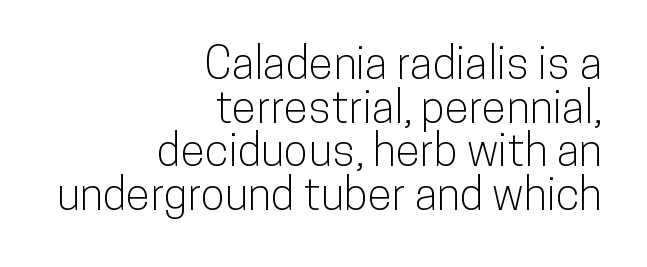
{"serif": "no", "italic": "no", "width": "condensed", "stroke_contrast": "low", "x_height": "medium", "monospaced": "no", "underline": "no", "align": "right", "line_spacing": "tight", "line_spacing_ratio": 0.97, "letter_spacing": "normal", "letter_spacing_em": 0.0, "glyph_px": 45}
